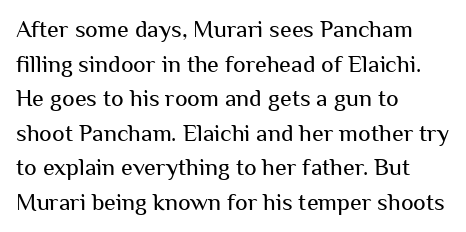
The image shows 24 px text type, upright; set left-aligned, normal line spacing (1.44x), normal letter spacing, not underlined.
